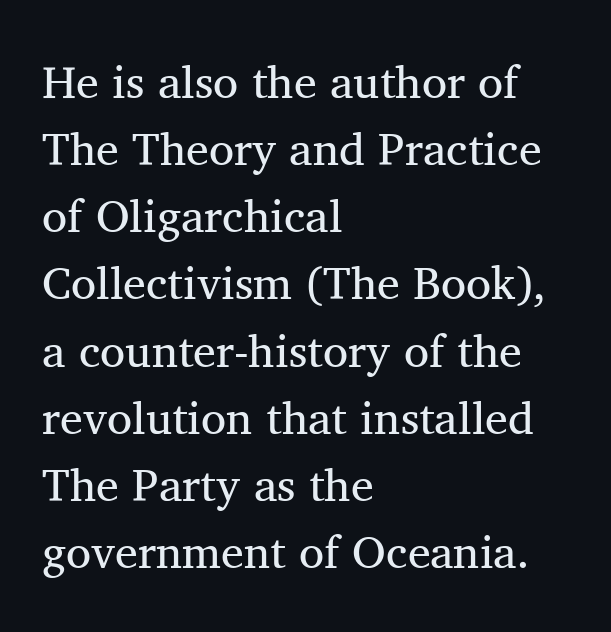
Default kerning and tracking; the words read as compact shapes. Lines of text with bare space underneath. Here the designer chose a conventional face with non-uniform glyph widths. The lines are quadded left.
